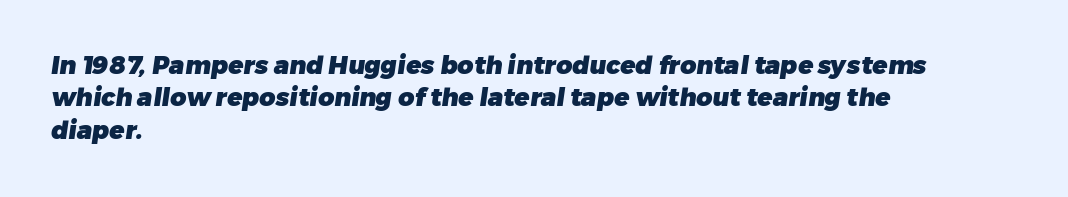
{"bold": "yes", "underline": "no", "align": "left", "line_spacing": "normal", "line_spacing_ratio": 1.3, "letter_spacing": "normal", "letter_spacing_em": 0.0, "glyph_px": 25}
